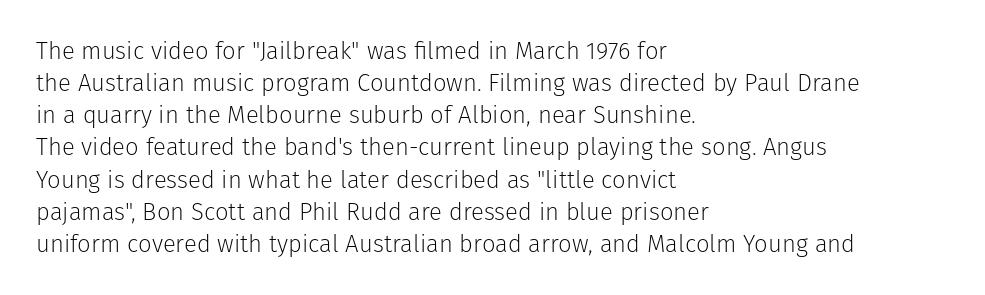
The image shows 24 px text type, upright; set left-aligned, normal line spacing (1.34x), normal letter spacing, not underlined.
